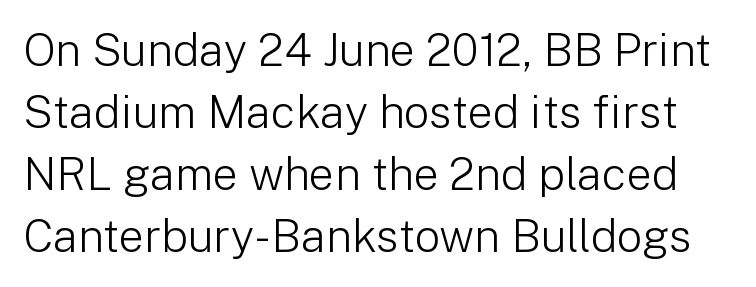
The words here are not underlined. Stem width sits at or under what a default text font uses. Caption: standard tracking, unaltered. When letters stand straight like this, we call the style roman or upright.
